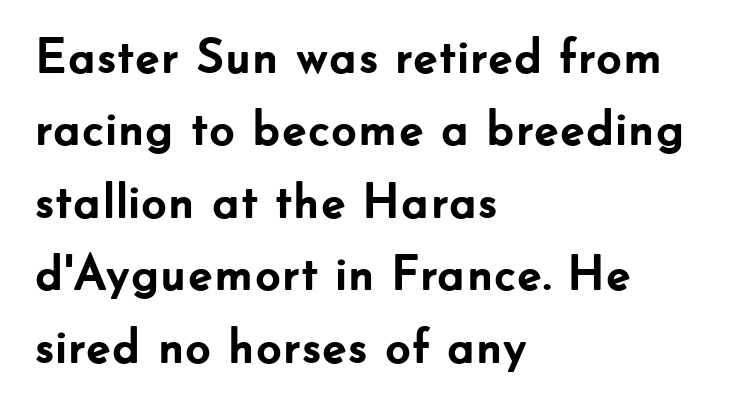
The image shows 50 px semibold sans-serif type, upright; set left-aligned, normal line spacing (1.45x), normal letter spacing, not underlined; low stroke contrast and a small x-height.
